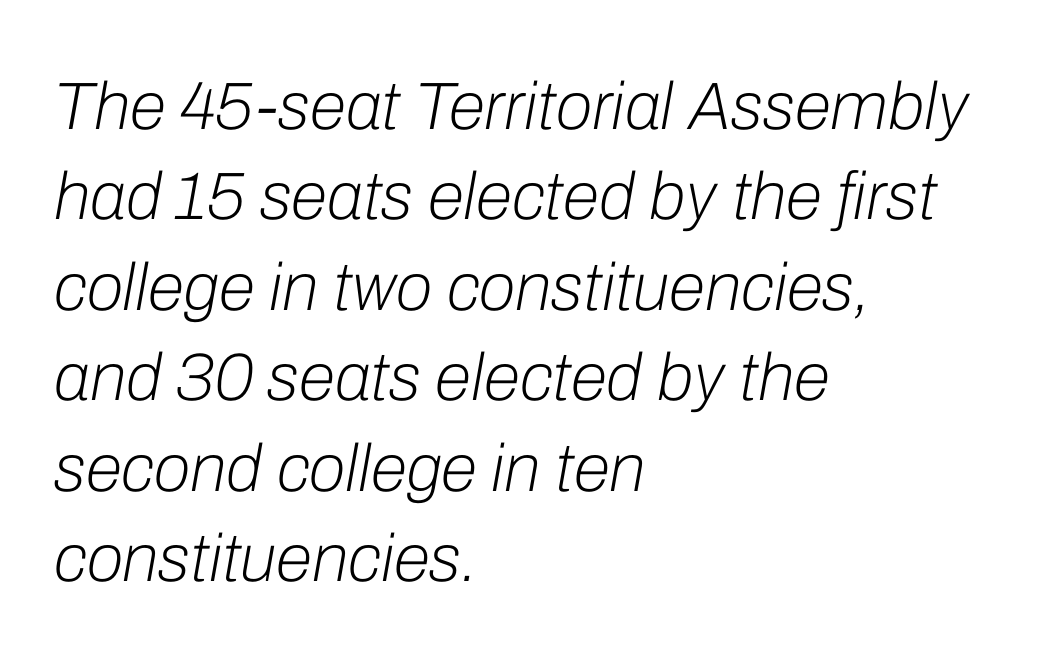
{"italic": "yes", "lean": "right", "slant_degrees": 10, "bold": "no", "weight": "light", "width": "normal", "stroke_contrast": "low", "x_height": "medium", "monospaced": "no", "underline": "no", "align": "left", "line_spacing": "normal", "line_spacing_ratio": 1.35, "letter_spacing": "normal", "letter_spacing_em": 0.0, "glyph_px": 67}
